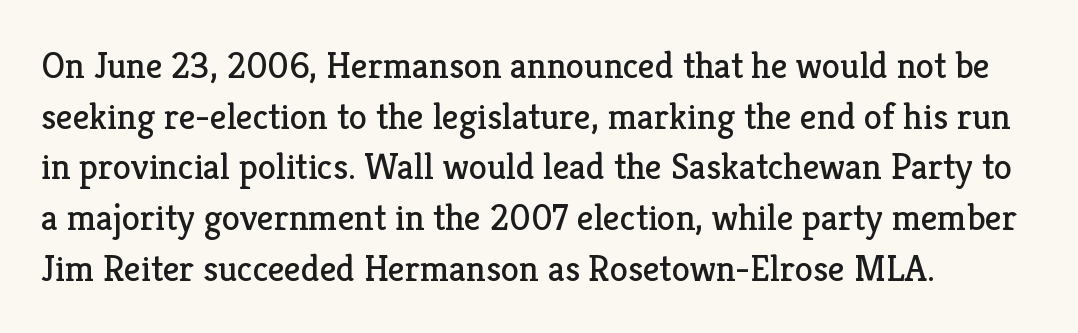
Q: Is the text bold? A: No.
Q: Is the text italic (slanted)? A: No, it is upright.
Q: Is the typeface a serif or a sans-serif typeface? A: Serif.
Q: Is the text underlined? A: No.
Q: How is the paragraph aligned? A: Left-aligned.
Q: Is the spacing between letters normal or unusually wide? A: Normal.
Q: Is the spacing between lines tight, normal or loose? A: Normal.
Q: Width (condensed, normal, or wide)? A: Normal.
Q: Stroke contrast? A: Low.
Q: x-height? A: Medium.
Q: Monospaced? A: No.
